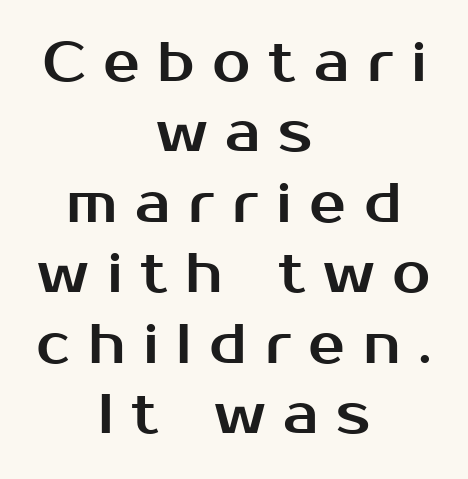
The image shows 55 px sans-serif type, upright; set centered, normal line spacing (1.28x), unusually wide letter spacing (+0.32 em), not underlined; medium stroke contrast and a medium x-height.
